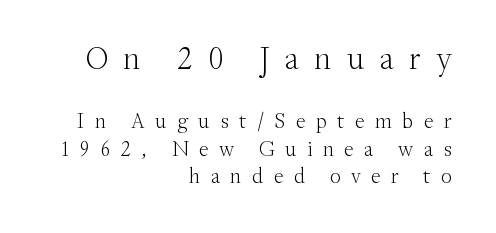
{"serif": "yes", "italic": "no", "bold": "no", "weight": "light", "width": "normal", "stroke_contrast": "medium", "x_height": "small", "monospaced": "no", "underline": "no", "align": "right", "line_spacing_ratio": 1.24, "letter_spacing": "wide", "letter_spacing_em": 0.46, "larger_block": "first", "size_ratio": 1.5, "glyph_px": 33}
